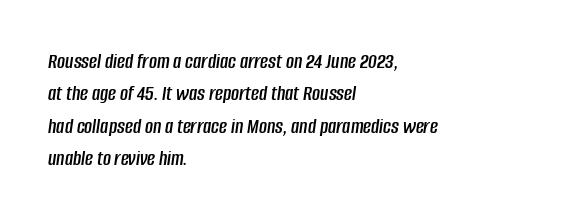
{"italic": "yes", "lean": "right", "slant_degrees": 8, "underline": "no", "align": "left", "line_spacing": "normal", "line_spacing_ratio": 1.47, "letter_spacing": "normal", "letter_spacing_em": 0.0, "glyph_px": 22}
